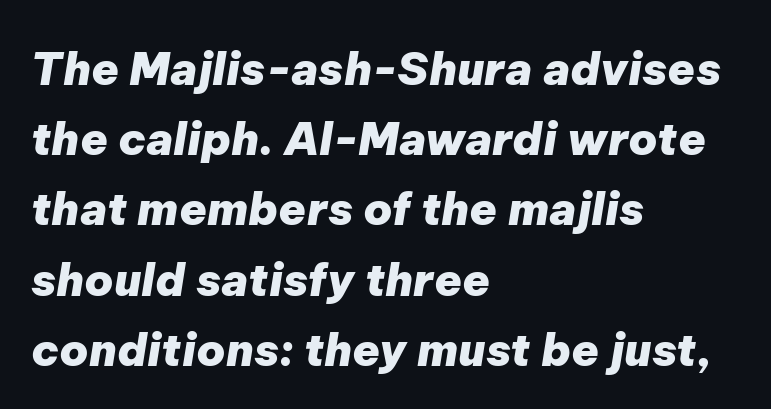
The ragged edge is on the right, which tells us the setting is flush left. Notice how the stems are inclined rather than vertical — that's the hallmark of italics. The space directly below the letters is spotless. Evenly set lines give the paragraph a standard silhouette.
